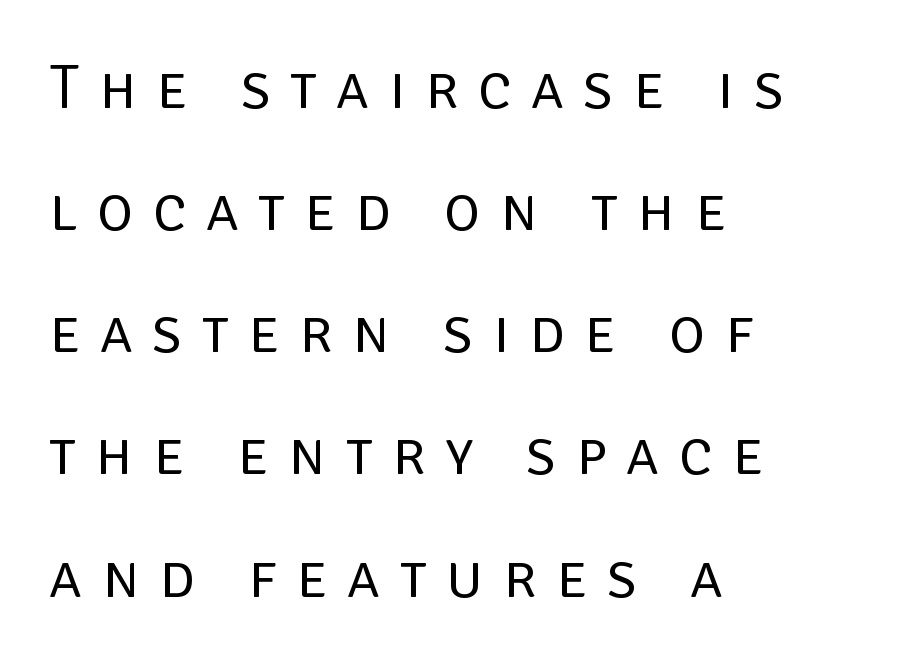
Q: Is the text bold? A: No.
Q: Is the text italic (slanted)? A: No, it is upright.
Q: Is the typeface a serif or a sans-serif typeface? A: Sans-serif.
Q: Is the text underlined? A: No.
Q: How is the paragraph aligned? A: Left-aligned.
Q: Is the spacing between letters normal or unusually wide? A: Unusually wide.
Q: Is the spacing between lines tight, normal or loose? A: Loose.
Q: Width (condensed, normal, or wide)? A: Normal.
Q: Stroke contrast? A: Low.
Q: x-height? A: Large.
Q: Monospaced? A: No.
